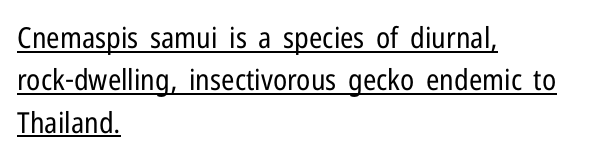
The rows are spaced the way most documents space them. The lettering holds an erect, upright posture throughout. Check the space under the baseline: a stroke is drawn there. Look at the bottom of the vertical strokes: they stop flat, with no serifs. You could not count columns in this text — the font is proportionally spaced. The face used here is rendered with its standard letterfit.
